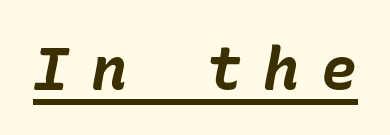
Q: Is the text bold? A: Yes.
Q: Is the text italic (slanted)? A: Yes, it leans right by about 10 degrees.
Q: Is the text underlined? A: Yes.
Q: Is the spacing between letters normal or unusually wide? A: Unusually wide.
Q: Width (condensed, normal, or wide)? A: Normal.
Q: Stroke contrast? A: Low.
Q: x-height? A: Medium.
